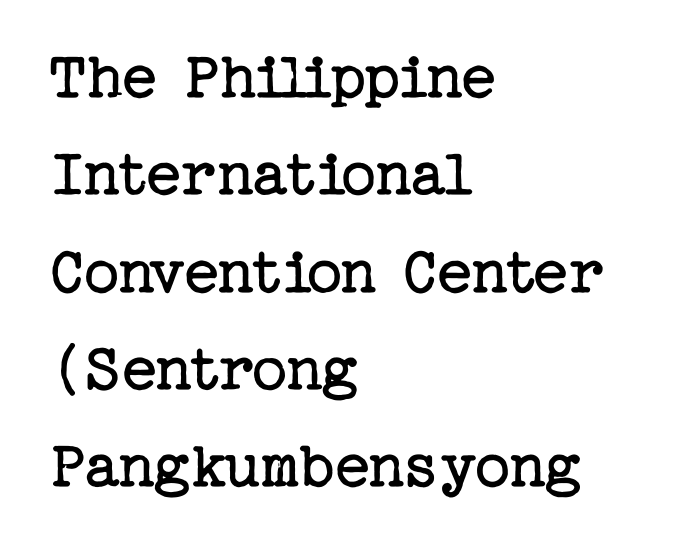
The letters carry serifs — small finishing strokes at the ends of their stems. Nope, not italic — everything's standing straight. You could call the tracking neutral — neither tight nor loose. Honestly, the row spacing looks completely unremarkable. The string is rendered with underlining switched off.
